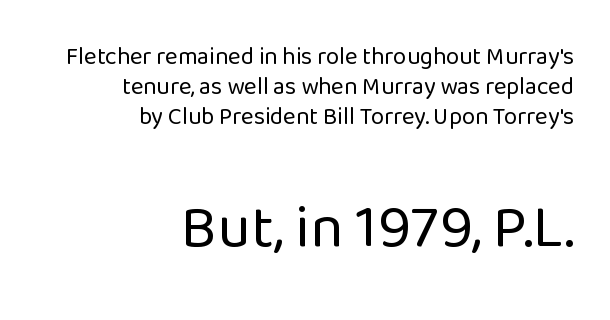
{"serif": "no", "italic": "no", "bold": "no", "weight": "regular", "width": "normal", "stroke_contrast": "low", "x_height": "medium", "monospaced": "no", "underline": "no", "align": "right", "line_spacing": "normal", "line_spacing_ratio": 1.25, "letter_spacing": "normal", "letter_spacing_em": 0.0, "larger_block": "second", "size_ratio": 2.54, "glyph_px": 61}
